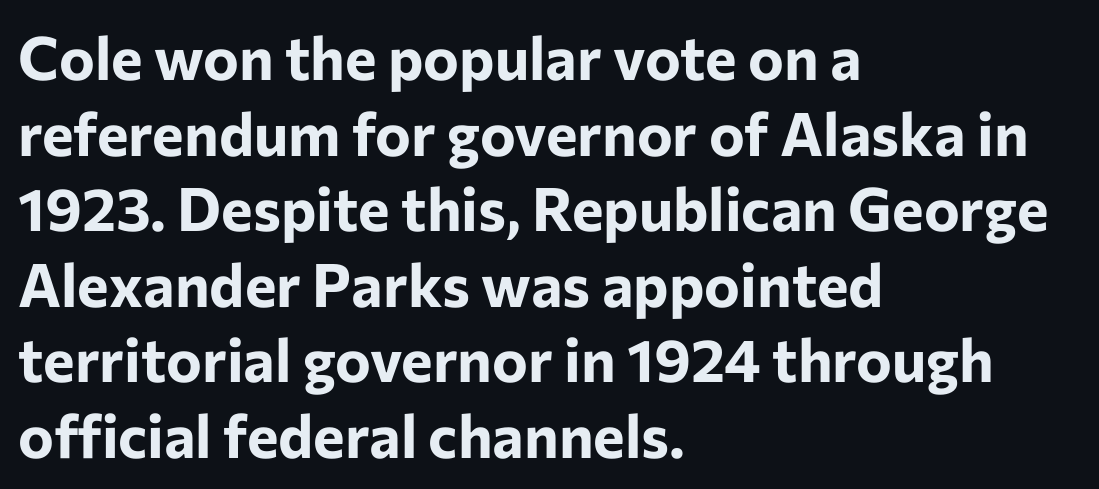
{"serif": "no", "italic": "no", "bold": "yes", "weight": "bold", "width": "normal", "stroke_contrast": "low", "x_height": "medium", "monospaced": "no", "underline": "no", "align": "left", "line_spacing": "normal", "line_spacing_ratio": 1.26, "letter_spacing": "normal", "letter_spacing_em": 0.0, "glyph_px": 60}
